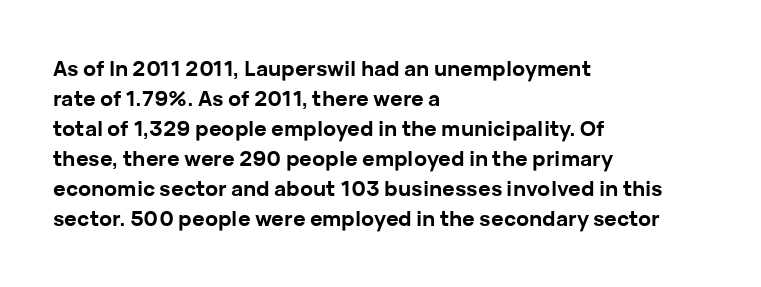
The font's upright variant was chosen for this text. These lines keep a tight, regular rhythm from letter to letter. Notice how thick the strokes are: this is what a full bold looks like. These lines sit exactly where default settings would place them.
